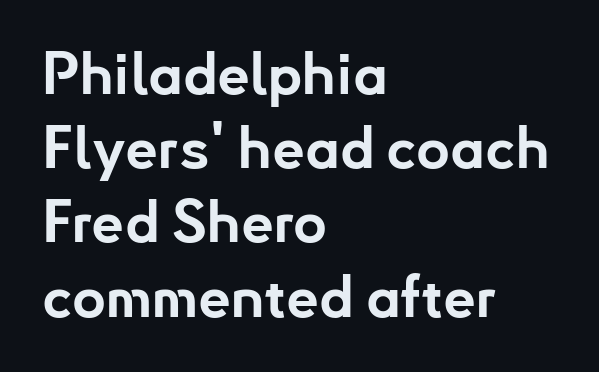
Q: Is the text bold? A: Yes.
Q: Is the text italic (slanted)? A: No, it is upright.
Q: Is the typeface a serif or a sans-serif typeface? A: Sans-serif.
Q: Is the text underlined? A: No.
Q: How is the paragraph aligned? A: Left-aligned.
Q: Is the spacing between letters normal or unusually wide? A: Normal.
Q: Is the spacing between lines tight, normal or loose? A: Normal.
Q: Width (condensed, normal, or wide)? A: Normal.
Q: Stroke contrast? A: Low.
Q: x-height? A: Small.
Q: Monospaced? A: No.
